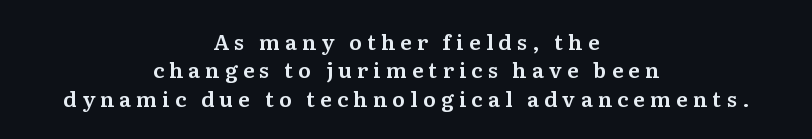
The whitespace from short lines is split evenly between both sides. Does the leading feel generous? No, just average. Each word looks stretched out because of the extra space between its letters. Designer's note — italics off, roman on.
